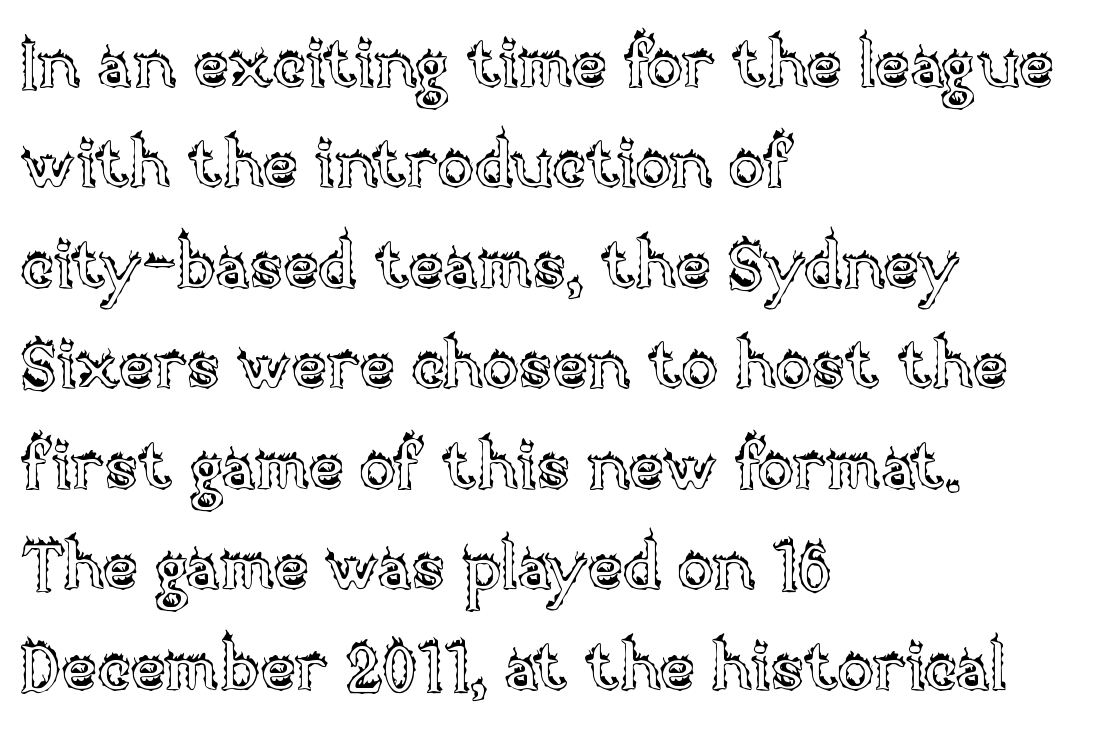
The axis of the letterforms is exactly vertical. These lines are set flush left with a ragged right edge. The string is rendered with underlining switched off. Vertically, the passage feels balanced, rows spaced as you'd expect.
